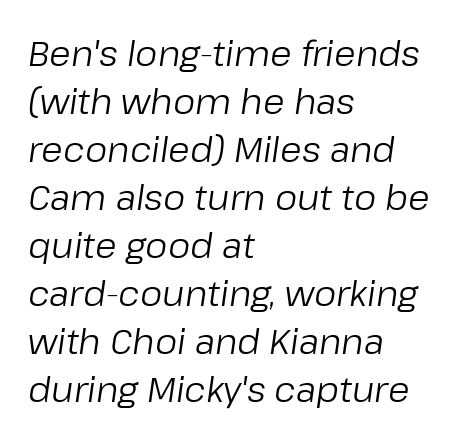
The image shows 35 px regular-weight type, italic (leaning right); set left-aligned, normal line spacing (1.37x), normal letter spacing, not underlined; low stroke contrast and a medium x-height.
